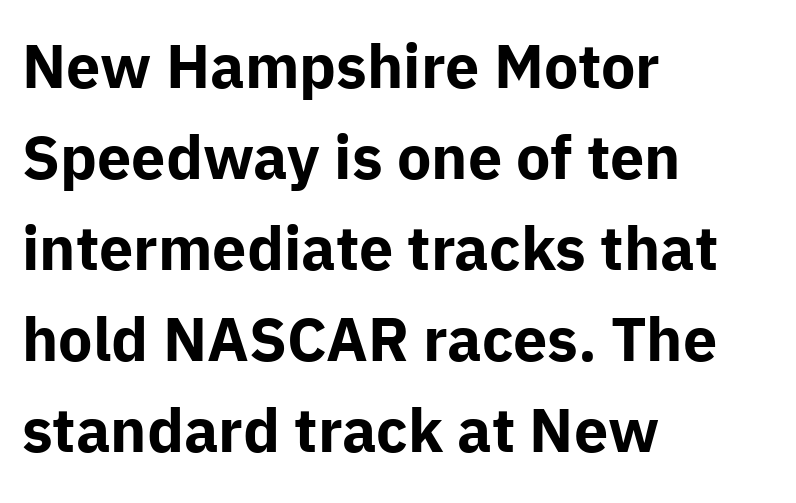
{"serif": "no", "italic": "no", "bold": "yes", "weight": "bold", "width": "normal", "stroke_contrast": "low", "x_height": "medium", "monospaced": "no", "underline": "no", "align": "left", "line_spacing": "normal", "line_spacing_ratio": 1.49, "letter_spacing": "normal", "letter_spacing_em": 0.0, "glyph_px": 61}
